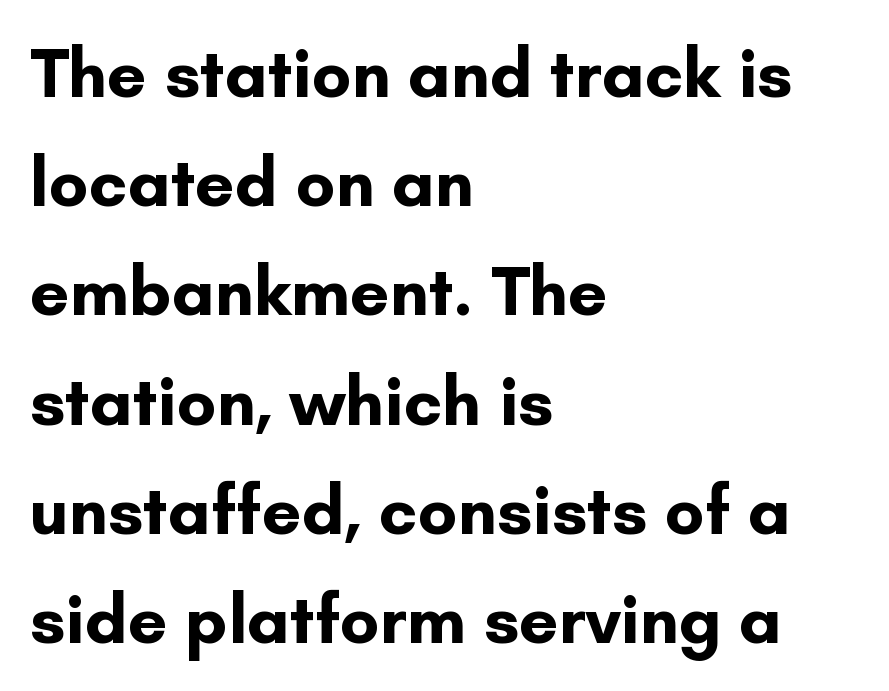
The image shows 70 px bold sans-serif type, upright; set left-aligned, normal line spacing (1.56x), normal letter spacing, not underlined; low stroke contrast and a small x-height.
